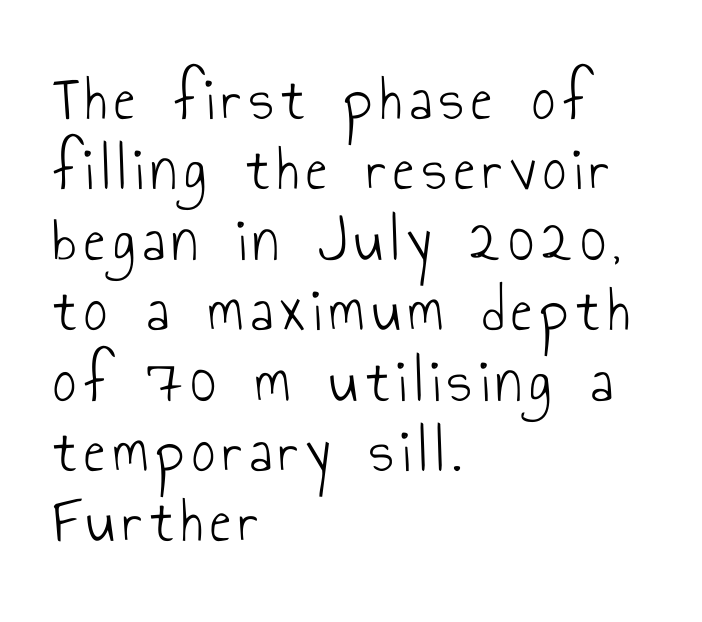
The image shows 64 px light, condensed sans-serif type, upright; set left-aligned, tight line spacing (1.1x), not underlined; low stroke contrast and a small x-height.
